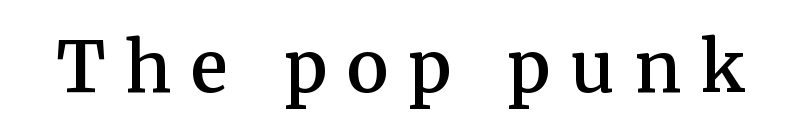
The image shows 70 px semibold serif type, upright; set unusually wide letter spacing (+0.28 em), not underlined; medium stroke contrast and a medium x-height.
